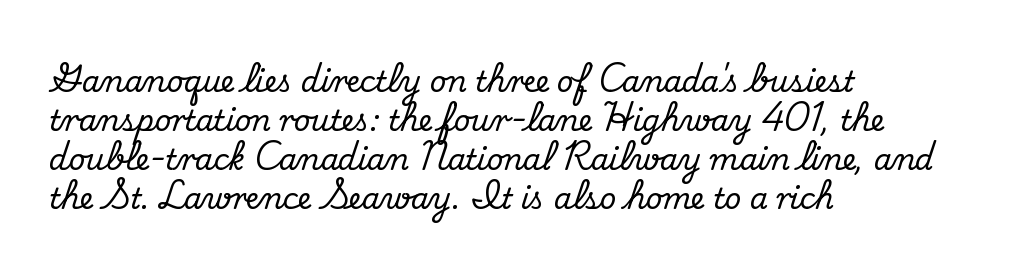
{"serif": "yes", "width": "normal", "stroke_contrast": "medium", "x_height": "small", "monospaced": "no", "underline": "no", "align": "left", "line_spacing": "normal", "line_spacing_ratio": 1.35, "letter_spacing": "normal", "letter_spacing_em": 0.0, "glyph_px": 29}
